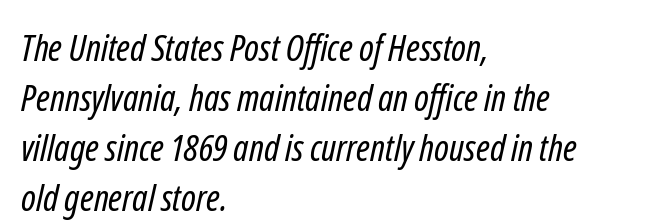
Notice how descenders clear the ascenders below comfortably — that's standard leading. The strip under each line holds only bare page. One-word summary of the alignment: left. The rendering uses natural spacing where letterforms have individual widths. No extra ink here — the face is not bold. Inter-character spacing is left at the font's built-in metrics.
